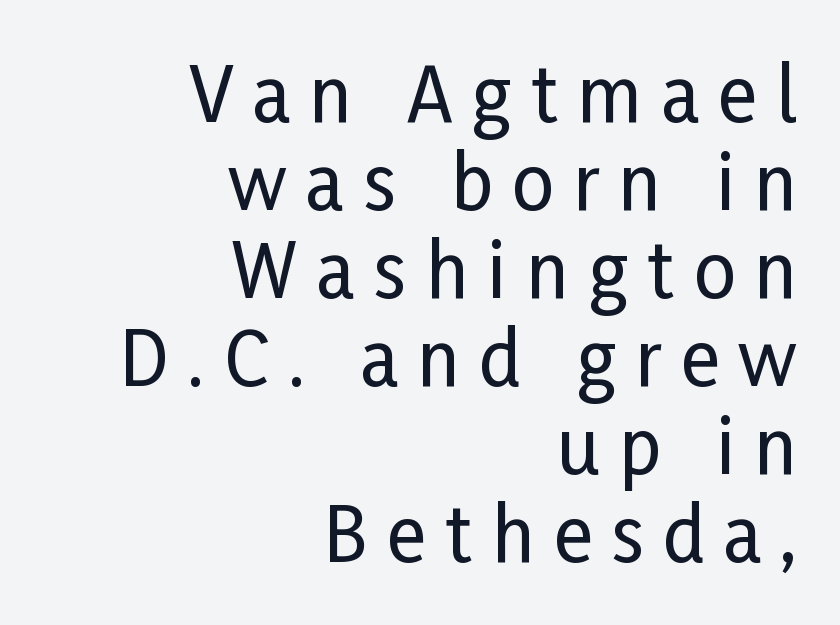
{"serif": "no", "italic": "no", "width": "condensed", "stroke_contrast": "low", "x_height": "medium", "monospaced": "no", "underline": "no", "align": "right", "line_spacing_ratio": 1.19, "letter_spacing": "wide", "letter_spacing_em": 0.26, "glyph_px": 74}
